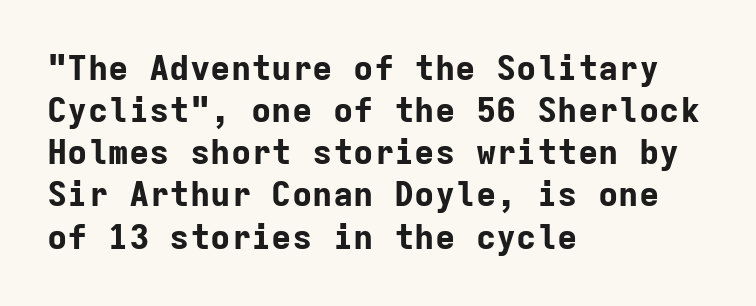
The image shows 34 px bold sans-serif type, upright, monospaced; set left-aligned, line spacing 1.24x, normal letter spacing, not underlined; low stroke contrast and a medium x-height.
